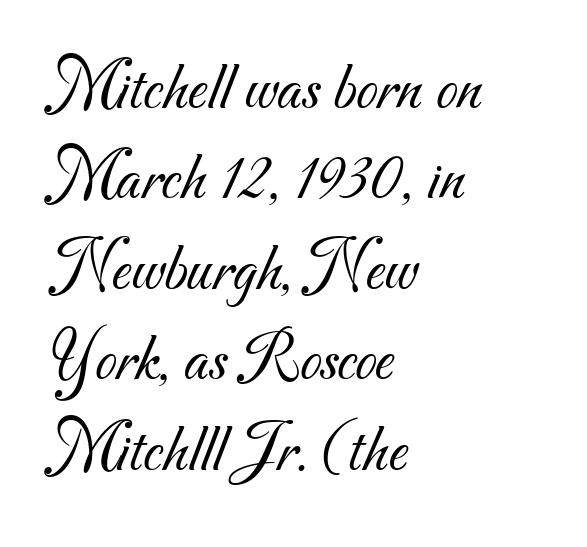
The image shows 69 px light sans-serif type; set left-aligned, normal line spacing (1.31x), normal letter spacing, not underlined; medium stroke contrast and a small x-height.
